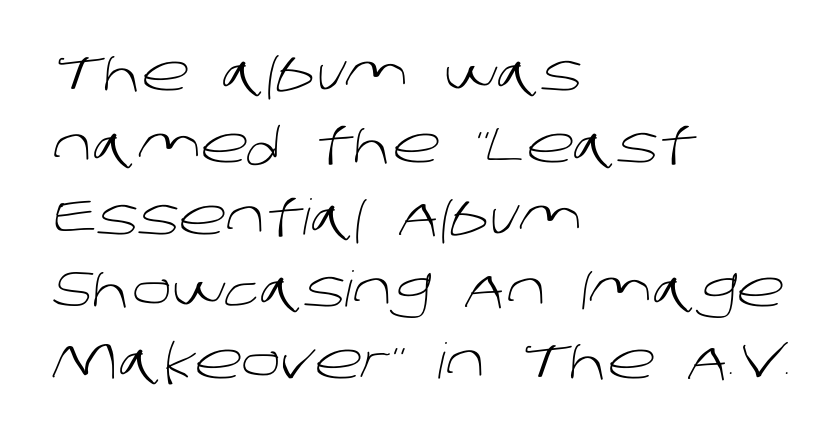
The image shows 49 px light sans-serif type; set left-aligned, normal line spacing (1.47x), normal letter spacing, not underlined; low stroke contrast and a large x-height.
